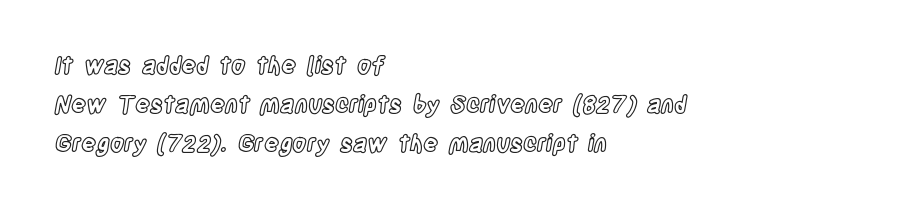
Q: Is the text italic (slanted)? A: Yes.
Q: Is the text underlined? A: No.
Q: How is the paragraph aligned? A: Left-aligned.
Q: Is the spacing between letters normal or unusually wide? A: Normal.
Q: Is the spacing between lines tight, normal or loose? A: Normal.
